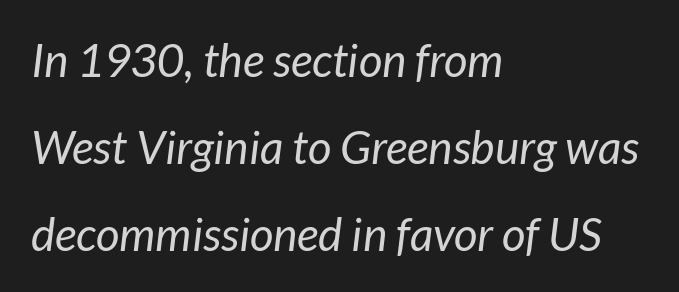
Horizontally, the lines are justified to the leading edge only. A typesetter would call this zero additional tracking. Descenders are the only things crossing below the line. Looking at the ascenders, they clearly lean.
